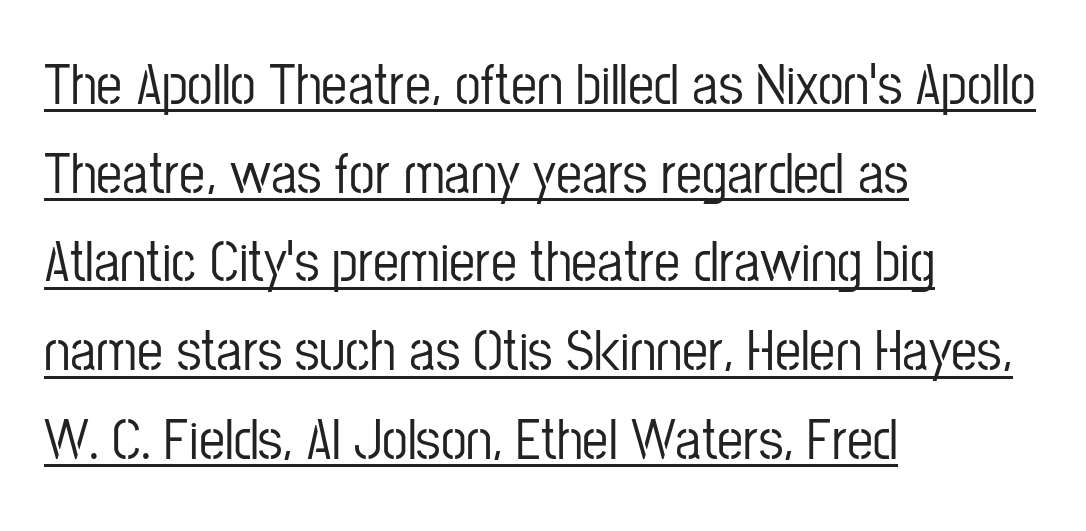
Is the block centered? No — it sits flush against the left margin. Varying glyph widths throughout — classic text-font behaviour. Honestly, the underline is the first thing you notice here. Regarding serifs, this sample does without them. Vertical spacing — default.
